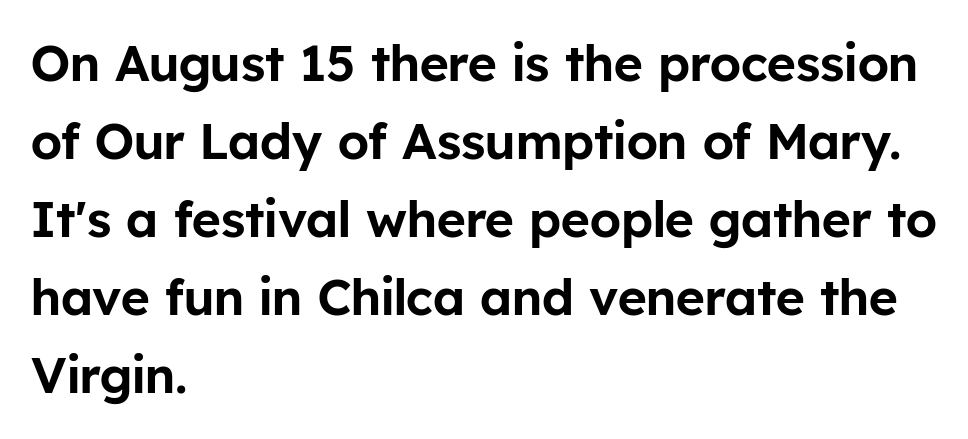
Q: Is the text italic (slanted)? A: No, it is upright.
Q: Is the typeface a serif or a sans-serif typeface? A: Sans-serif.
Q: Is the text underlined? A: No.
Q: How is the paragraph aligned? A: Left-aligned.
Q: Is the spacing between letters normal or unusually wide? A: Normal.
Q: Is the spacing between lines tight, normal or loose? A: Normal.
Q: Width (condensed, normal, or wide)? A: Normal.
Q: Stroke contrast? A: Low.
Q: x-height? A: Medium.
Q: Monospaced? A: No.
